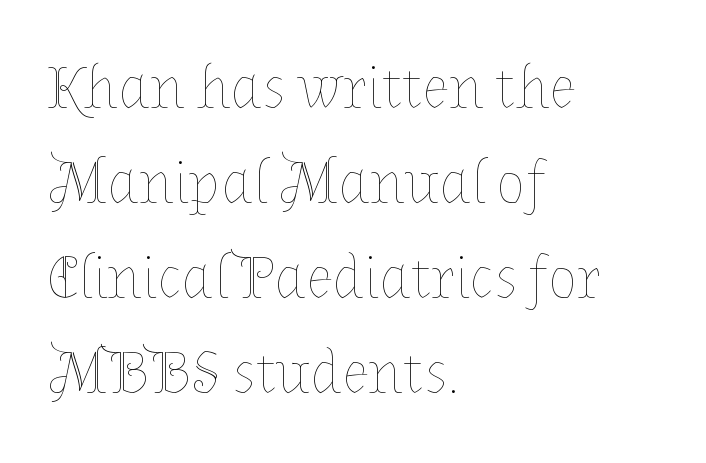
{"italic": "no", "bold": "no", "weight": "thin", "width": "normal", "stroke_contrast": "low", "x_height": "medium", "monospaced": "no", "underline": "no", "align": "left", "line_spacing": "normal", "line_spacing_ratio": 1.56, "letter_spacing": "normal", "letter_spacing_em": 0.0, "glyph_px": 61}
